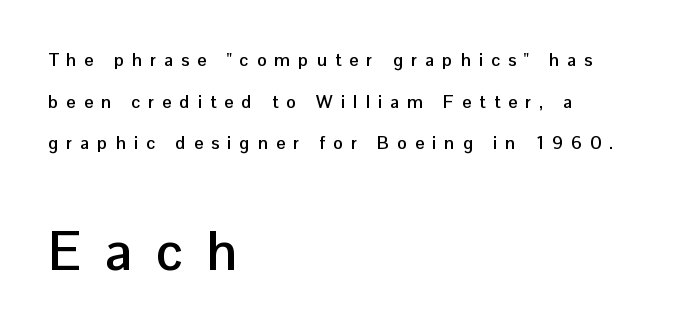
The image shows 54 px semibold sans-serif type, upright; set left-aligned, loose line spacing (2.31x), unusually wide letter spacing (+0.45 em), not underlined; the second (bottom) block is 3.0x larger; low stroke contrast and a medium x-height.
